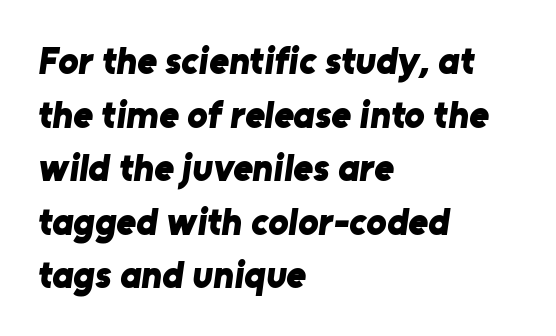
Summary of weight: heavy, a full bold. Type without underlining. Nobody touched the tracking dial on this one. Look at the bottom of the vertical strokes: they stop flat, with no serifs.
